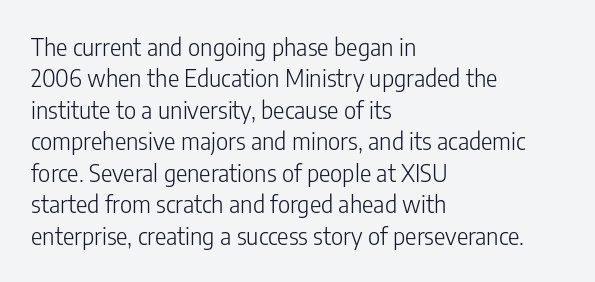
What stands out about the letter spacing? Nothing — it is the standard amount. Unmarked baselines from the first word to the last. The rendering anchors every line to the left-hand side. Regarding leading, the lines here are spaced in the standard way. Compared with a typical body face, this is equally light or lighter still. In terms of posture, this sample is upright.
